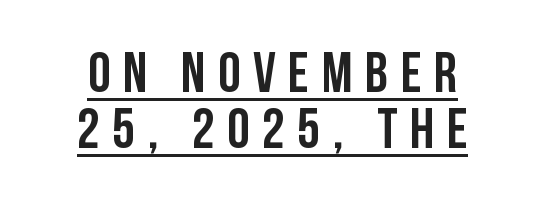
Q: Is the text bold? A: Yes.
Q: Is the text italic (slanted)? A: No, it is upright.
Q: Is the typeface a serif or a sans-serif typeface? A: Sans-serif.
Q: Is the text underlined? A: Yes.
Q: Is the spacing between letters normal or unusually wide? A: Unusually wide.
Q: Is the spacing between lines tight, normal or loose? A: Tight.
Q: Width (condensed, normal, or wide)? A: Condensed.
Q: Stroke contrast? A: Low.
Q: x-height? A: Large.
Q: Monospaced? A: No.
